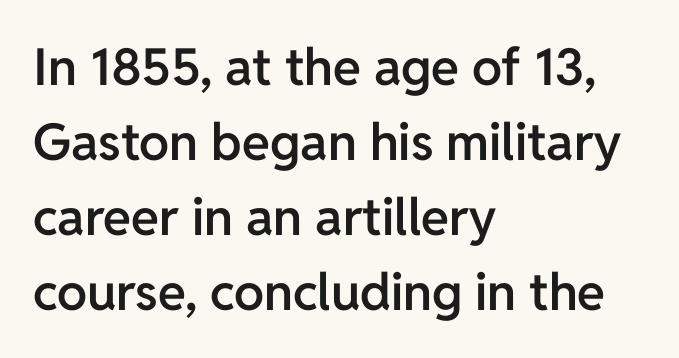
A fair bit of extra ink — the face is semibold, not bold. The passage shown has conventional tracking throughout. These lines are composed in type without serifs. Any mark beneath the type? The region is blank. The lines in this sample share a left origin and differ only in where they stop.
